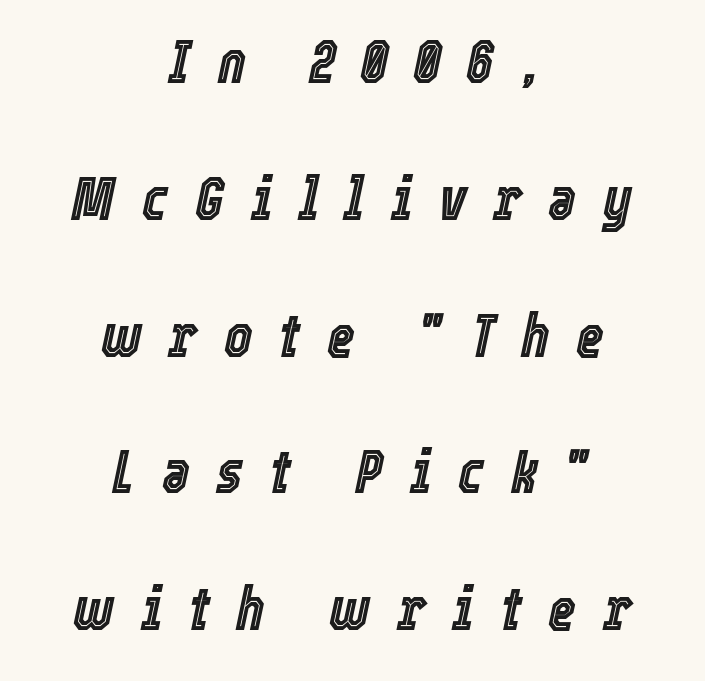
{"italic": "yes", "lean": "right", "slant_degrees": 12, "width": "condensed", "x_height": "medium", "monospaced": "no", "underline": "no", "align": "center", "line_spacing": "loose", "line_spacing_ratio": 2.28, "letter_spacing": "wide", "letter_spacing_em": 0.44, "glyph_px": 60}
